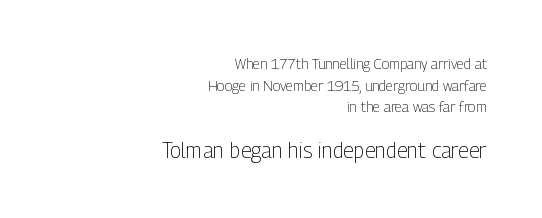
{"italic": "no", "bold": "no", "underline": "no", "align": "right", "line_spacing": "normal", "line_spacing_ratio": 1.55, "letter_spacing": "normal", "letter_spacing_em": 0.0, "larger_block": "second", "size_ratio": 1.5, "glyph_px": 21}
